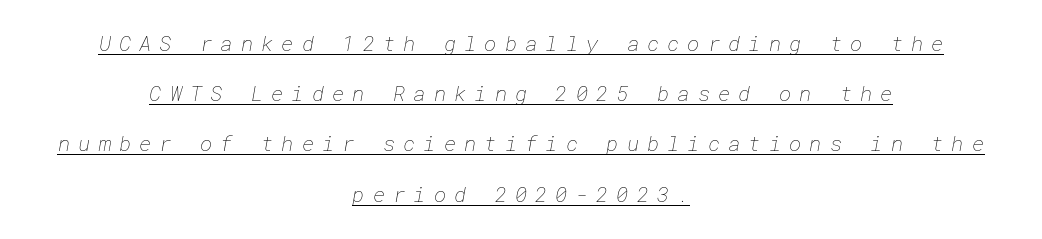
Honestly, the letter spacing is so wide it's the main thing you notice. Airy leading. Compared with undecorated copy, this sample adds a rule below the words. This rendering uses center alignment, leaving both contours irregular but symmetric. Weight: not bold — regular or lighter.
